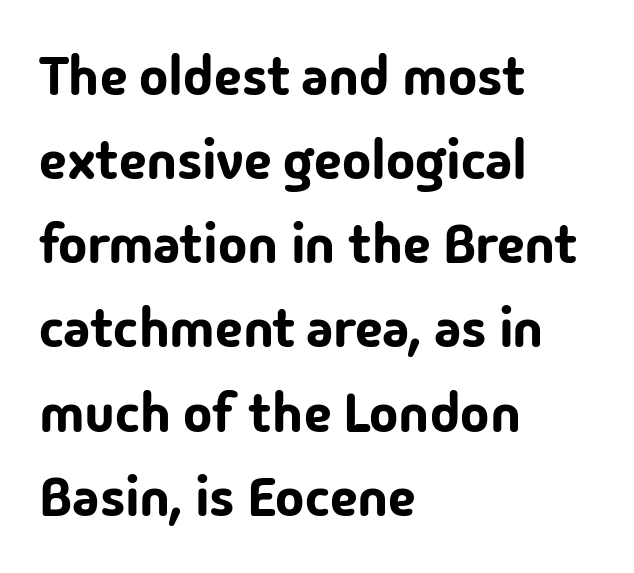
The image shows 55 px sans-serif type, upright; set left-aligned, normal line spacing (1.53x), normal letter spacing, not underlined; low stroke contrast and a medium x-height.
